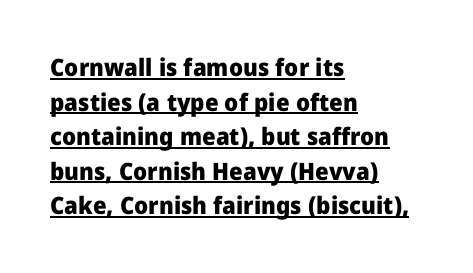
Q: Is the text bold? A: Yes.
Q: Is the text italic (slanted)? A: No, it is upright.
Q: Is the text underlined? A: Yes.
Q: How is the paragraph aligned? A: Left-aligned.
Q: Is the spacing between letters normal or unusually wide? A: Normal.
Q: Is the spacing between lines tight, normal or loose? A: Normal.
